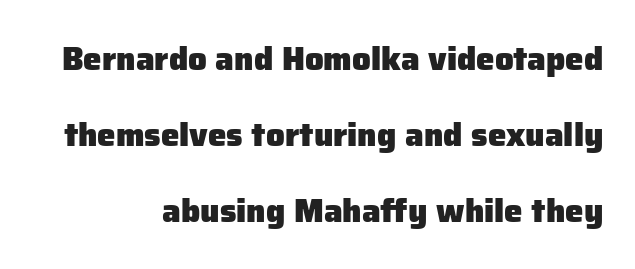
Q: Is the text bold? A: Yes.
Q: Is the text italic (slanted)? A: No, it is upright.
Q: Is the typeface a serif or a sans-serif typeface? A: Sans-serif.
Q: Is the text underlined? A: No.
Q: How is the paragraph aligned? A: Right-aligned.
Q: Is the spacing between letters normal or unusually wide? A: Normal.
Q: Is the spacing between lines tight, normal or loose? A: Loose.
Q: Width (condensed, normal, or wide)? A: Normal.
Q: Stroke contrast? A: Low.
Q: x-height? A: Medium.
Q: Monospaced? A: No.
